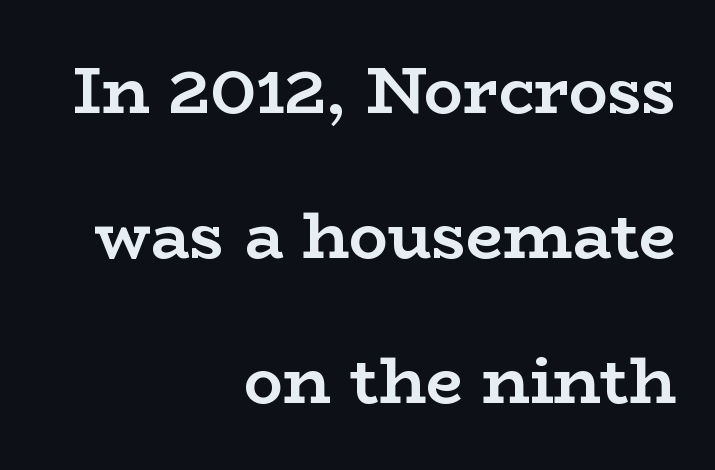
Standard letterfit; no display-style spreading of the glyphs. You'd pick this weight for a headline — it's a proper bold. Descenders are the only things crossing below the line. Are there feet on the stems? There are — it's a serif. These lines were composed using upright roman letters.
